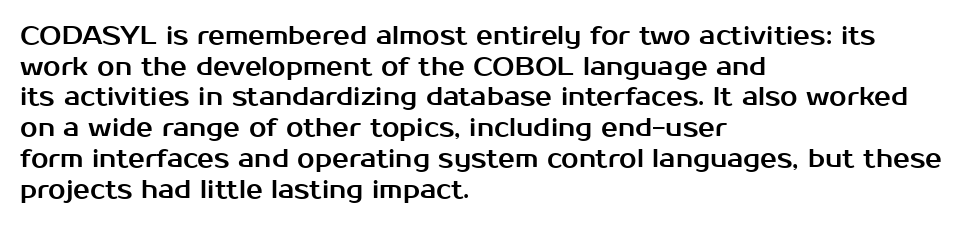
Q: Is the text italic (slanted)? A: No, it is upright.
Q: Is the text underlined? A: No.
Q: How is the paragraph aligned? A: Left-aligned.
Q: Is the spacing between letters normal or unusually wide? A: Normal.
